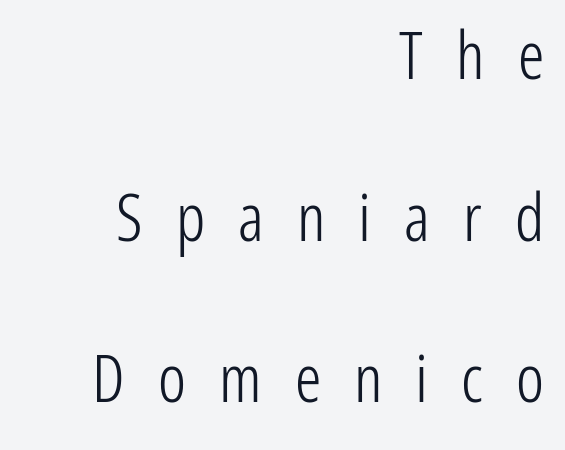
The image shows 66 px light, condensed sans-serif type, upright; set right-aligned, loose line spacing (2.45x), unusually wide letter spacing (+0.5 em), not underlined; low stroke contrast and a medium x-height.
